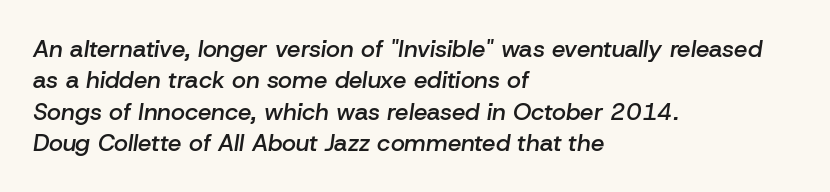
Q: Is the text bold? A: Semi-bold.
Q: Is the text italic (slanted)? A: Yes, it leans right by about 8 degrees.
Q: Is the text underlined? A: No.
Q: How is the paragraph aligned? A: Left-aligned.
Q: Is the spacing between letters normal or unusually wide? A: Normal.
Q: Is the spacing between lines tight, normal or loose? A: Normal.
